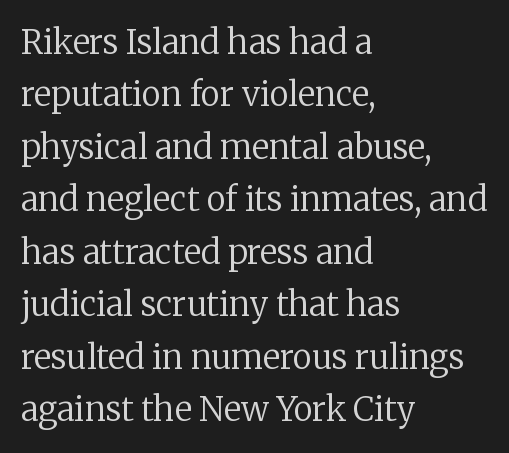
Q: Is the text bold? A: No.
Q: Is the text italic (slanted)? A: No, it is upright.
Q: Is the typeface a serif or a sans-serif typeface? A: Serif.
Q: Is the text underlined? A: No.
Q: How is the paragraph aligned? A: Left-aligned.
Q: Is the spacing between letters normal or unusually wide? A: Normal.
Q: Is the spacing between lines tight, normal or loose? A: Normal.
Q: Width (condensed, normal, or wide)? A: Normal.
Q: Stroke contrast? A: Low.
Q: x-height? A: Medium.
Q: Monospaced? A: No.
